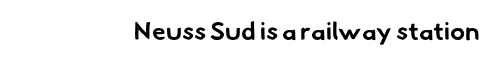
{"bold": "yes", "underline": "no", "letter_spacing": "normal", "letter_spacing_em": 0.0, "glyph_px": 25}
